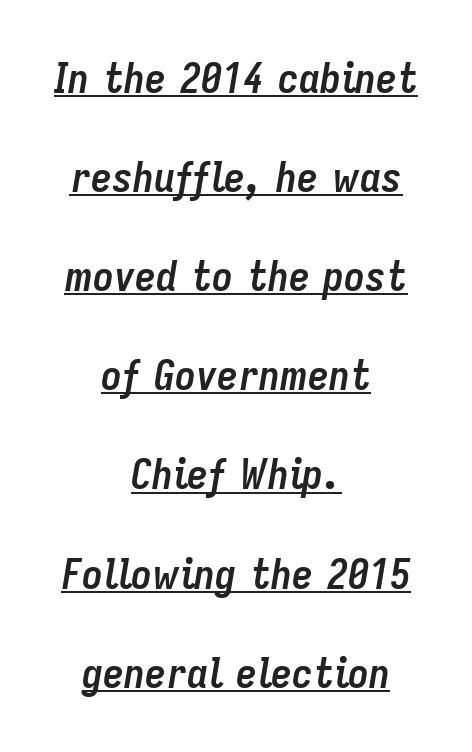
{"italic": "yes", "lean": "right", "slant_degrees": 9, "bold": "yes", "weight": "semibold", "width": "condensed", "stroke_contrast": "low", "x_height": "medium", "monospaced": "no", "underline": "yes", "align": "center", "line_spacing": "loose", "line_spacing_ratio": 2.36, "letter_spacing": "normal", "letter_spacing_em": 0.0, "glyph_px": 42}
